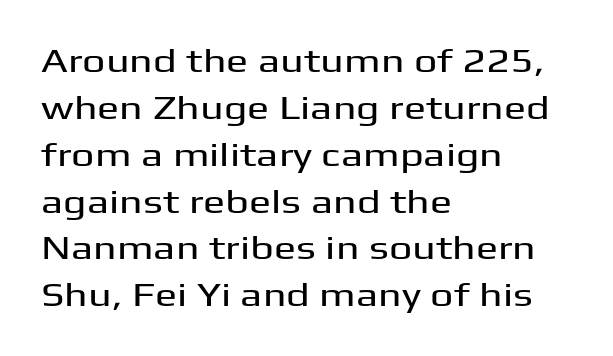
The image shows 33 px wide sans-serif type, upright; set left-aligned, normal line spacing (1.42x), normal letter spacing, not underlined; medium stroke contrast and a medium x-height.
